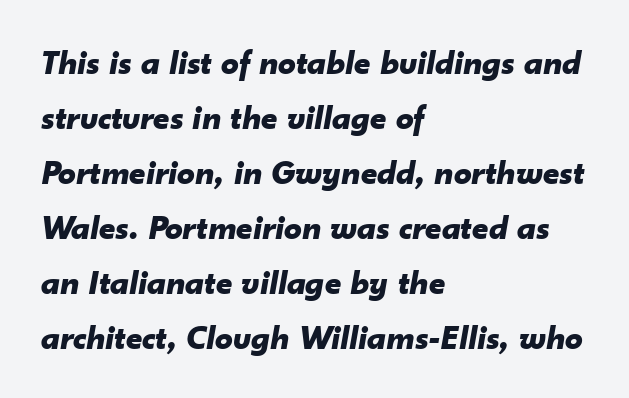
Q: Is the text bold? A: Yes.
Q: Is the text italic (slanted)? A: Yes, it leans right by about 10 degrees.
Q: Is the text underlined? A: No.
Q: How is the paragraph aligned? A: Left-aligned.
Q: Is the spacing between letters normal or unusually wide? A: Normal.
Q: Is the spacing between lines tight, normal or loose? A: Normal.
Q: Width (condensed, normal, or wide)? A: Normal.
Q: Stroke contrast? A: Low.
Q: x-height? A: Small.
Q: Monospaced? A: No.
